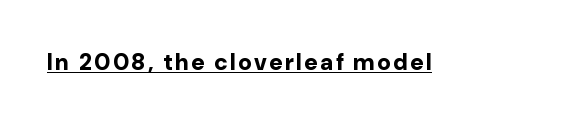
Q: Is the text bold? A: Yes.
Q: Is the text italic (slanted)? A: No, it is upright.
Q: Is the text underlined? A: Yes.
